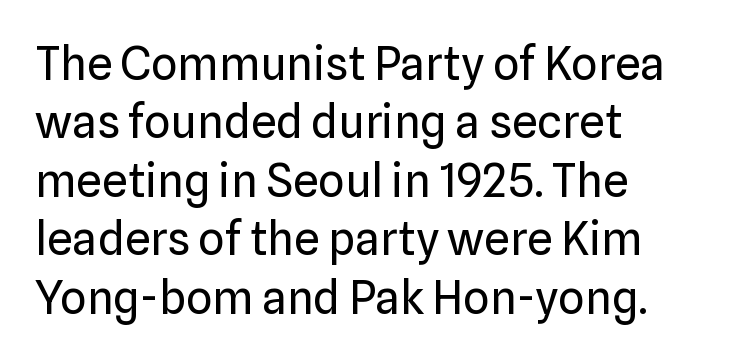
{"serif": "no", "italic": "no", "bold": "no", "weight": "regular", "width": "normal", "stroke_contrast": "low", "x_height": "medium", "monospaced": "no", "underline": "no", "align": "left", "line_spacing": "normal", "line_spacing_ratio": 1.27, "letter_spacing": "normal", "letter_spacing_em": 0.0, "glyph_px": 46}
